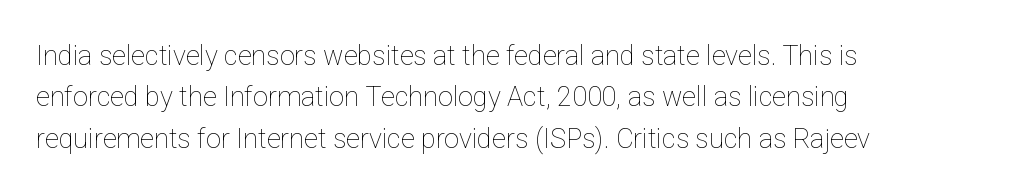
{"italic": "no", "bold": "no", "underline": "no", "align": "left", "line_spacing": "normal", "line_spacing_ratio": 1.53, "letter_spacing": "normal", "letter_spacing_em": 0.0, "glyph_px": 27}
